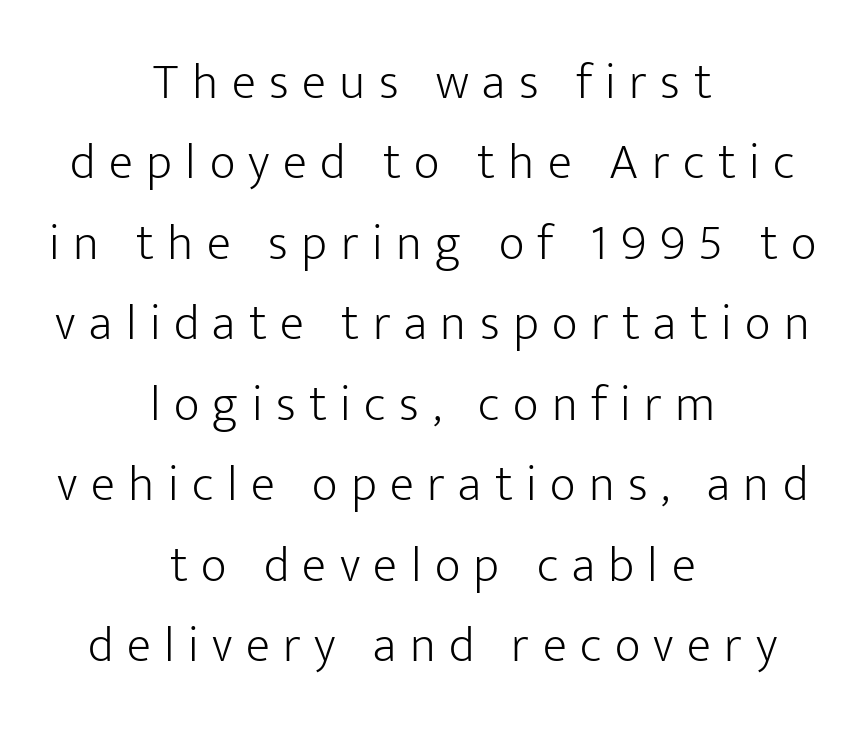
Q: Is the text bold? A: No.
Q: Is the text italic (slanted)? A: No, it is upright.
Q: Is the typeface a serif or a sans-serif typeface? A: Sans-serif.
Q: Is the text underlined? A: No.
Q: How is the paragraph aligned? A: Centered.
Q: Is the spacing between letters normal or unusually wide? A: Unusually wide.
Q: Is the spacing between lines tight, normal or loose? A: Normal.
Q: Width (condensed, normal, or wide)? A: Normal.
Q: Stroke contrast? A: Low.
Q: x-height? A: Medium.
Q: Monospaced? A: No.
